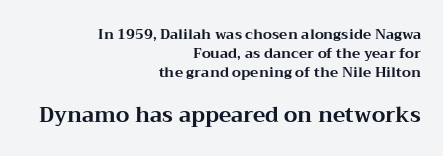
Successive baselines arrive at the customary interval. In terms of letterspacing, this is plain default setting. The composition opens small and finishes big. The rag falls on the left side of this text block. Quick note: not italic, upright. Strokes here are thick enough to call this a true bold.
